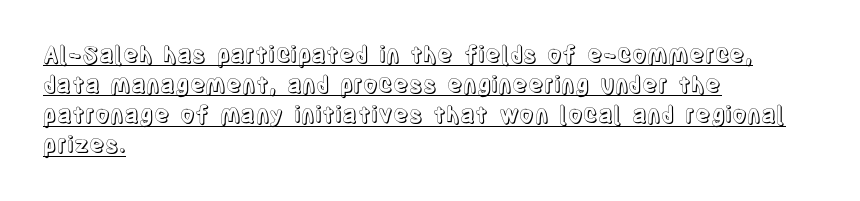
The image shows 23 px text type, upright; set left-aligned, normal line spacing (1.31x), normal letter spacing, underlined.
